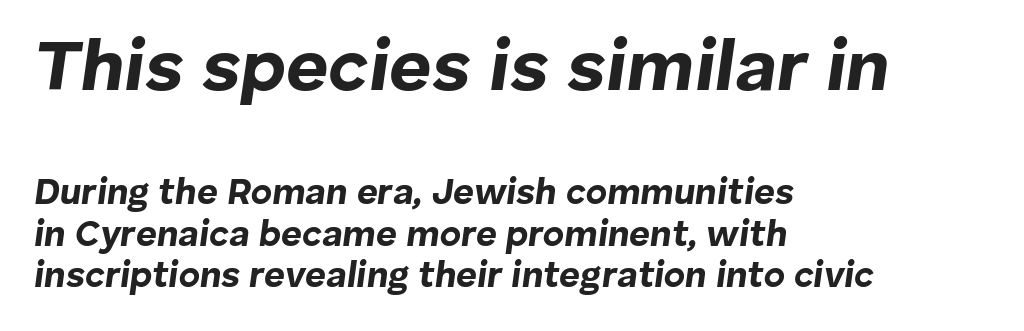
{"italic": "yes", "lean": "right", "slant_degrees": 8, "bold": "yes", "weight": "bold", "width": "normal", "stroke_contrast": "low", "x_height": "medium", "monospaced": "no", "underline": "no", "align": "left", "line_spacing": "tight", "line_spacing_ratio": 1.15, "letter_spacing": "normal", "letter_spacing_em": 0.0, "larger_block": "first", "size_ratio": 2.03, "glyph_px": 73}
